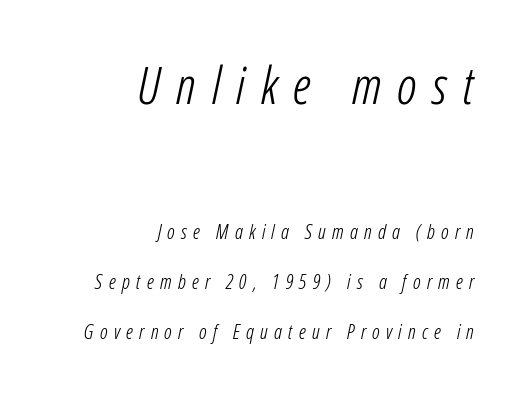
{"italic": "yes", "lean": "right", "slant_degrees": 12, "bold": "no", "weight": "light", "width": "condensed", "stroke_contrast": "low", "x_height": "medium", "monospaced": "no", "underline": "no", "align": "right", "line_spacing": "loose", "line_spacing_ratio": 2.5, "letter_spacing": "wide", "letter_spacing_em": 0.31, "larger_block": "first", "size_ratio": 2.55, "glyph_px": 51}
